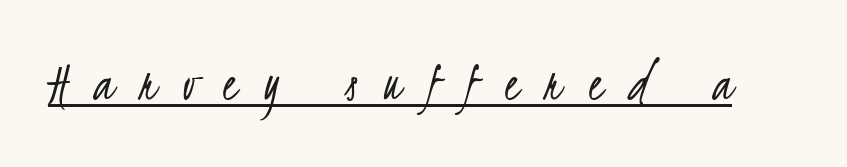
Q: Is the text bold? A: No.
Q: Is the typeface a serif or a sans-serif typeface? A: Sans-serif.
Q: Is the text underlined? A: Yes.
Q: Is the spacing between letters normal or unusually wide? A: Unusually wide.
Q: Width (condensed, normal, or wide)? A: Condensed.
Q: Stroke contrast? A: Low.
Q: x-height? A: Small.
Q: Monospaced? A: No.
